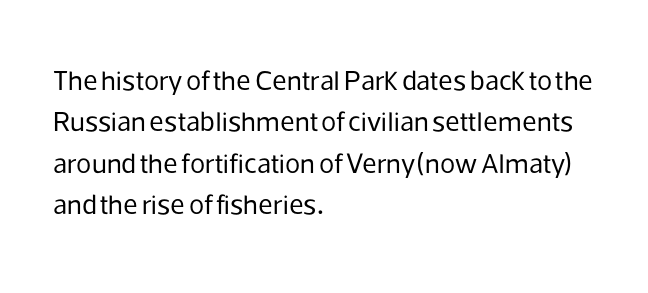
A student would call this left alignment; a typographer would say flush left, rag right. Students, observe: this is what conventionally led text looks like. These lines keep a tight, regular rhythm from letter to letter. No heavy texture on the line: the type isn't bold. Beneath every word, the page is bare. This rendering employs a face without finishing strokes, i.e., a sans-serif.
